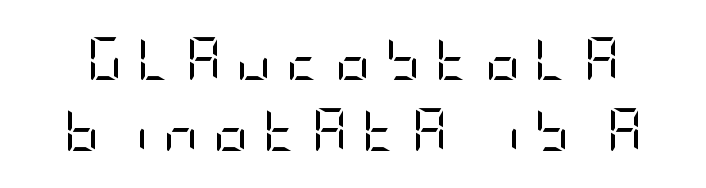
Q: Is the text bold? A: No.
Q: Is the text italic (slanted)? A: No, it is upright.
Q: Is the typeface a serif or a sans-serif typeface? A: Sans-serif.
Q: Is the text underlined? A: No.
Q: Is the spacing between letters normal or unusually wide? A: Unusually wide.
Q: Is the spacing between lines tight, normal or loose? A: Normal.
Q: Width (condensed, normal, or wide)? A: Condensed.
Q: Stroke contrast? A: Low.
Q: x-height? A: Large.
